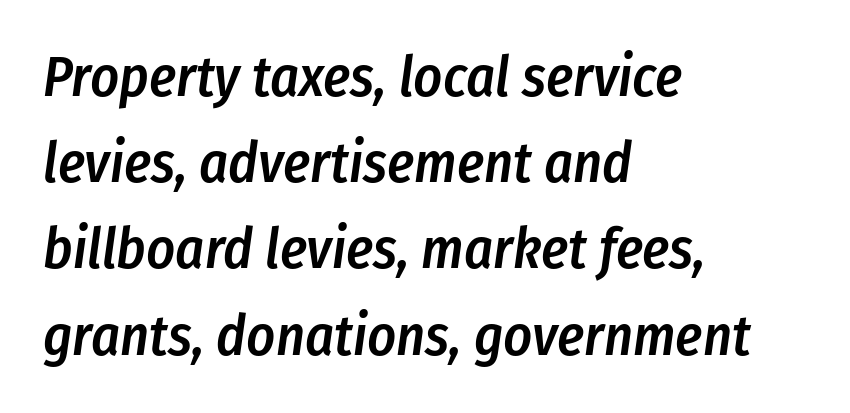
The ragged edge is on the right, which tells us the setting is flush left. Does extra space separate the letters? No, they use regular spacing. Beneath every word, the page is bare. There's an unmistakable incline to the writing here. Think of a printed novel: that variable character pitch is what you see here.
